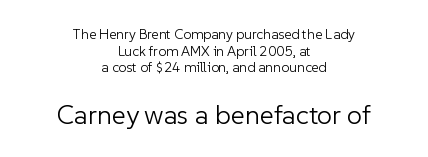
{"italic": "no", "bold": "no", "underline": "no", "align": "center", "line_spacing_ratio": 1.19, "letter_spacing": "normal", "letter_spacing_em": 0.0, "larger_block": "second", "size_ratio": 1.93, "glyph_px": 27}
